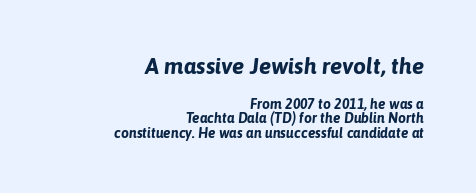
Q: Is the text bold? A: Yes.
Q: Is the text italic (slanted)? A: Yes, it leans right by about 6 degrees.
Q: Is the text underlined? A: No.
Q: How is the paragraph aligned? A: Right-aligned.
Q: Is the spacing between letters normal or unusually wide? A: Normal.
Q: Is the spacing between lines tight, normal or loose? A: Tight.
Q: Which block of text is set in a larger size, the first (top) or the second (bottom)? A: The first (top) one.
